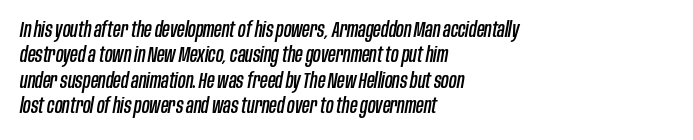
Q: Is the text italic (slanted)? A: Yes, it leans right by about 10 degrees.
Q: Is the text underlined? A: No.
Q: How is the paragraph aligned? A: Left-aligned.
Q: Is the spacing between letters normal or unusually wide? A: Normal.
